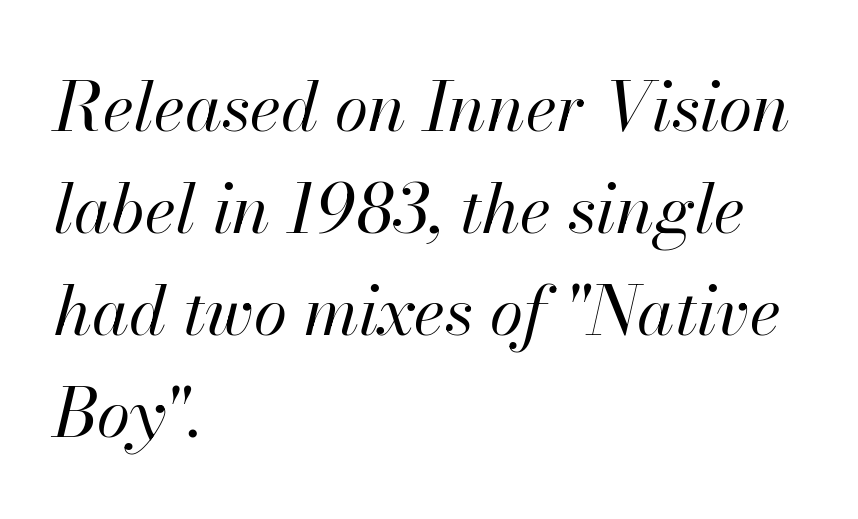
The image shows 68 px regular-weight type, italic (leaning right); set left-aligned, normal line spacing (1.5x), normal letter spacing, not underlined; high stroke contrast and a small x-height.
